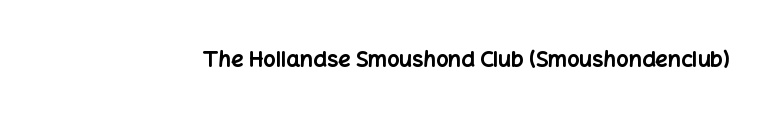
Q: Is the text bold? A: Yes.
Q: Is the text italic (slanted)? A: No, it is upright.
Q: Is the text underlined? A: No.
Q: Is the spacing between letters normal or unusually wide? A: Normal.
